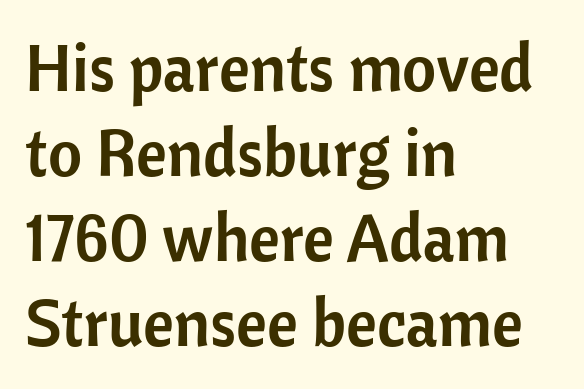
The image shows 66 px sans-serif type, upright; set left-aligned, normal line spacing (1.29x), normal letter spacing, not underlined; low stroke contrast and a medium x-height.
